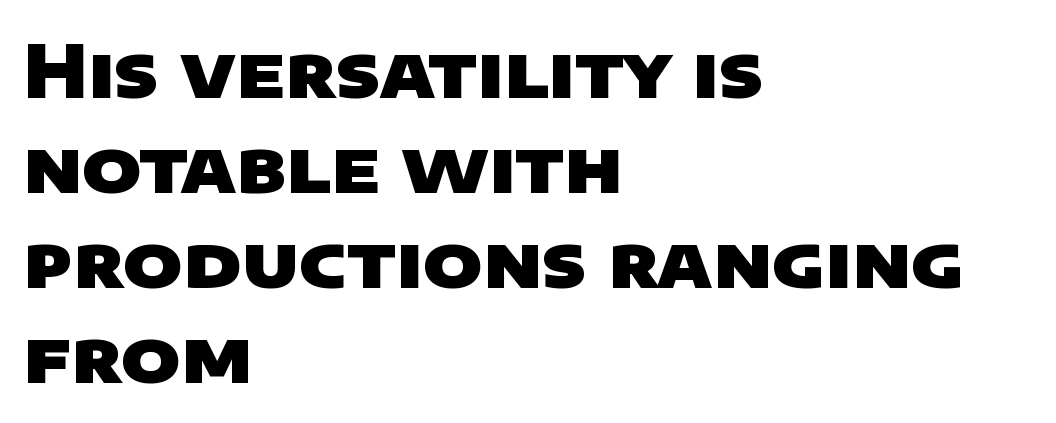
How would I describe the line gaps? Plain and ordinary. Nope, no serifs anywhere on these letters. Spacing verdict: proportional, widths tailored to each character. Glance below the letters and you will spot only blank space. If you drew a ruler down the left edge, every line would touch it. Between one letter and the next there's only the usual sliver of space.
